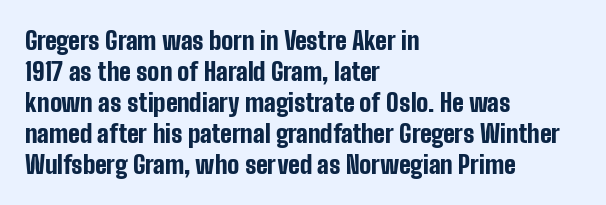
You'd pick this weight for a headline — it's a proper bold. Upright lettering throughout. Nothing unusual about the tracking: characters are spaced as the font intends. Check the space under the baseline: it is left empty.
